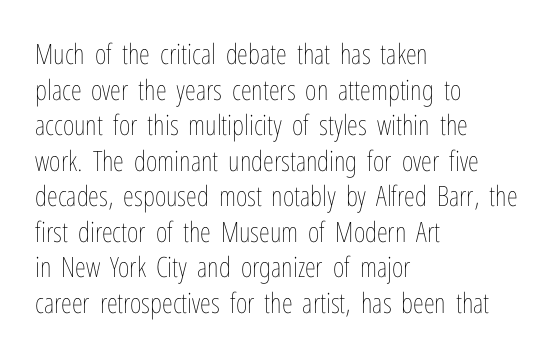
The image shows 28 px thin, condensed type, upright; set left-aligned, normal line spacing (1.27x), normal letter spacing, not underlined; low stroke contrast and a medium x-height.
